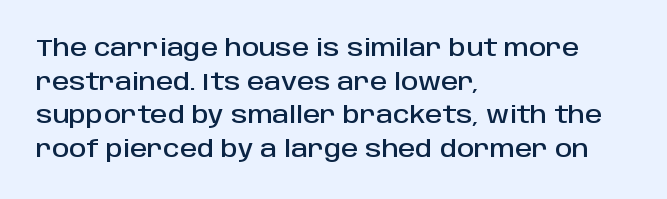
The image shows 24 px text type, upright; set left-aligned, normal line spacing (1.4x), normal letter spacing, not underlined.
